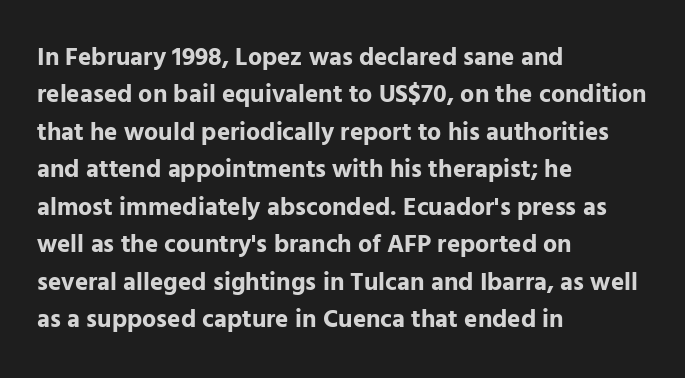
{"italic": "no", "bold": "yes", "underline": "no", "align": "left", "line_spacing": "normal", "line_spacing_ratio": 1.5, "letter_spacing": "normal", "letter_spacing_em": 0.0, "glyph_px": 25}
